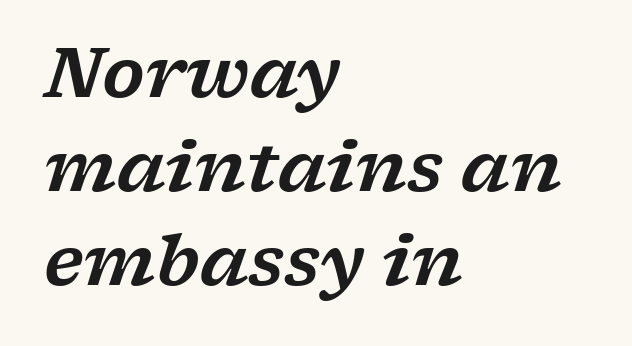
Compared with typical paragraphs, the rows here are spaced about the same. These lines are rendered in a variable-pitch font. The foot of each line stays bare and open. Every character sits at an angle, as italics do. These lines are set flush left with a ragged right edge. Compared with typical body copy, the letter spacing here is the same.
